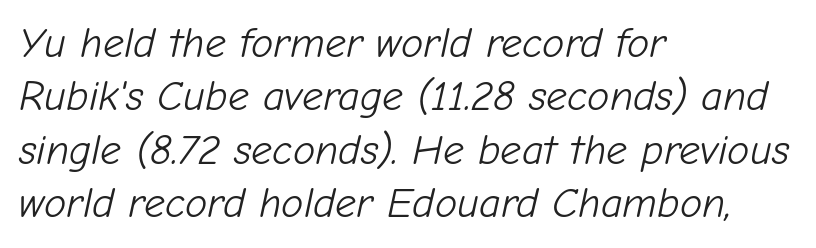
Q: Is the text bold? A: No.
Q: Is the text italic (slanted)? A: Yes, it leans right by about 12 degrees.
Q: Is the text underlined? A: No.
Q: How is the paragraph aligned? A: Left-aligned.
Q: Is the spacing between letters normal or unusually wide? A: Normal.
Q: Is the spacing between lines tight, normal or loose? A: Normal.
Q: Width (condensed, normal, or wide)? A: Normal.
Q: Stroke contrast? A: Low.
Q: x-height? A: Medium.
Q: Monospaced? A: No.
